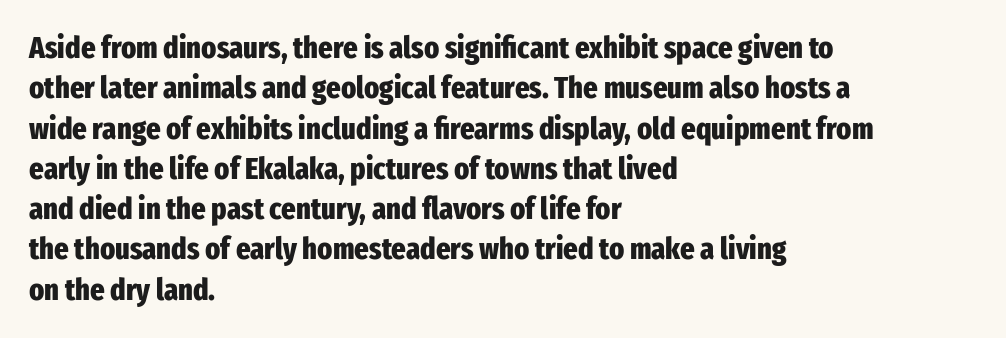
{"serif": "no", "italic": "no", "bold": "yes", "weight": "heavy", "width": "condensed", "stroke_contrast": "low", "x_height": "medium", "monospaced": "no", "underline": "no", "align": "left", "line_spacing": "normal", "line_spacing_ratio": 1.3, "letter_spacing": "normal", "letter_spacing_em": 0.0, "glyph_px": 31}
